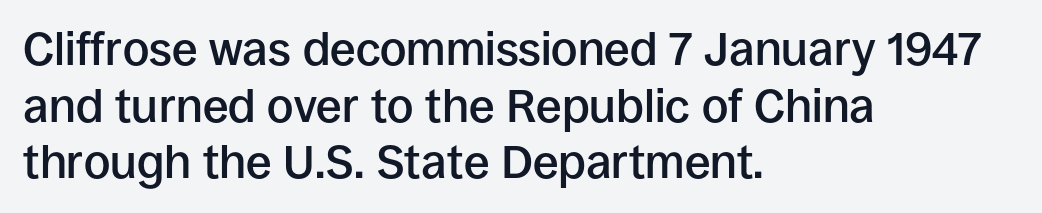
The image shows 46 px semibold sans-serif type, upright; set left-aligned, line spacing 1.23x, normal letter spacing, not underlined; low stroke contrast and a large x-height.
